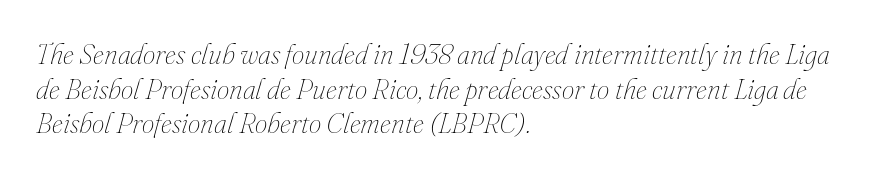
The image shows 28 px thin type, italic (leaning right); set left-aligned, line spacing 1.24x, normal letter spacing, not underlined; medium stroke contrast and a small x-height.
